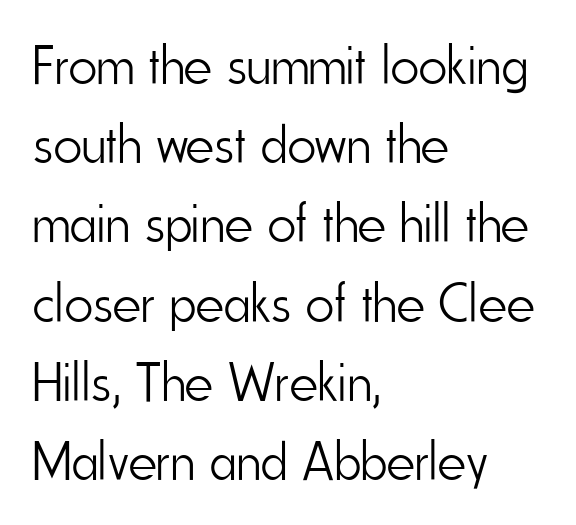
The space beneath each line is pristine and unruled. This sample uses an upright cut, with every glyph sitting square on the baseline. The designer went with a sans here, leaving each stem footless. How are the letters spaced? Ordinarily, with no added tracking. Nothing heavy about these letters — not bold at all.
